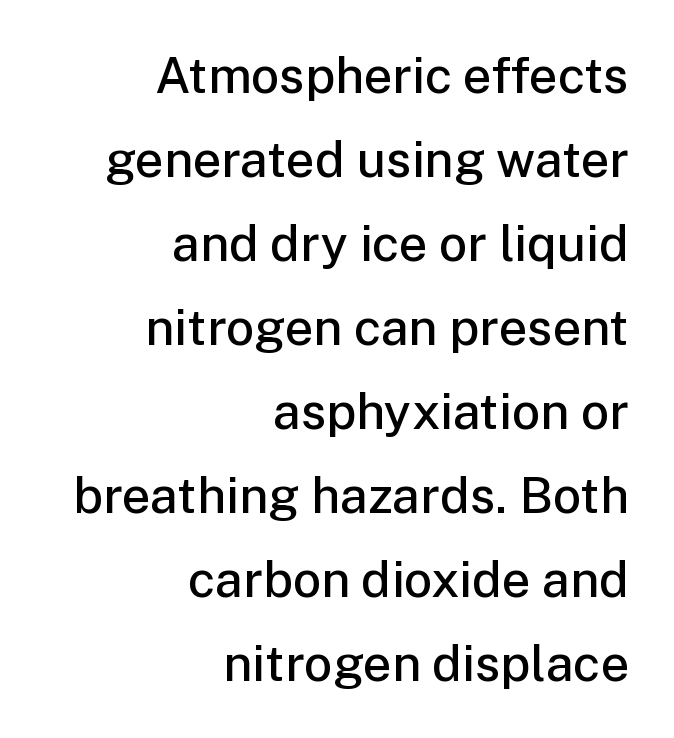
{"serif": "no", "italic": "no", "bold": "semi", "weight": "semibold", "width": "normal", "stroke_contrast": "low", "x_height": "medium", "monospaced": "no", "underline": "no", "align": "right", "line_spacing": "normal", "line_spacing_ratio": 1.68, "letter_spacing": "normal", "letter_spacing_em": 0.0, "glyph_px": 50}
